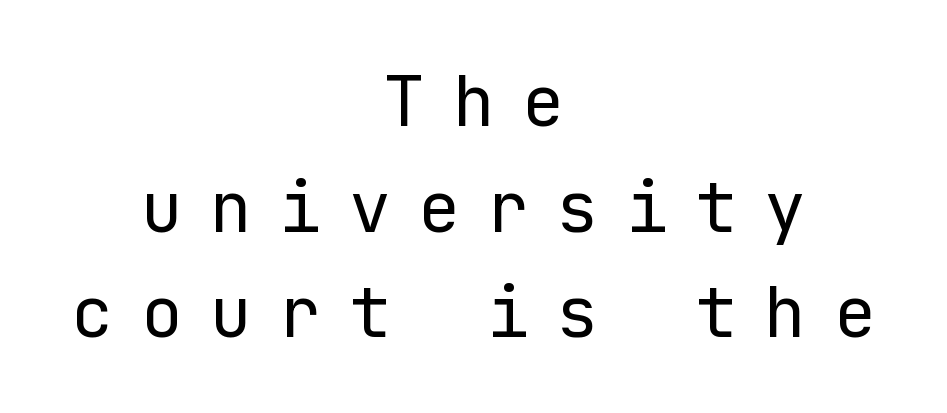
Is the stroke heavy? The answer is a plain regular-or-lighter. Serifs: no, the terminals of the letterforms are clean. Quick note: interline space is typical. Plain, unruled lines of type. These lines have a slow, spaced-out rhythm from letter to letter.
